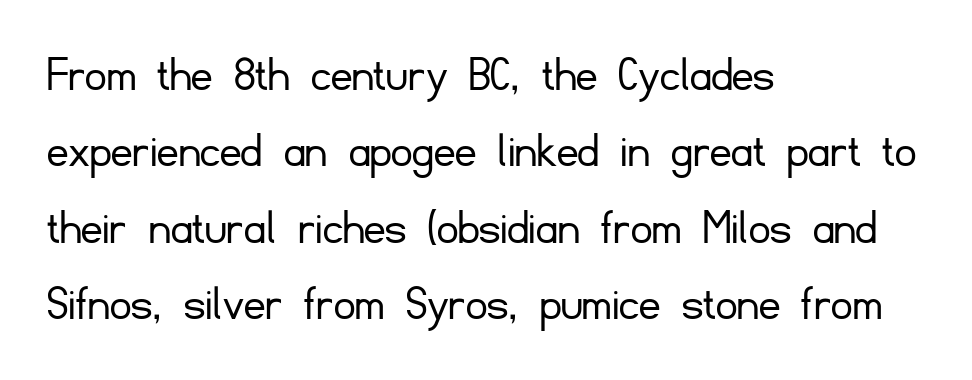
The image shows 52 px light sans-serif type, upright; set left-aligned, normal line spacing (1.47x), normal letter spacing, not underlined; low stroke contrast and a small x-height.
